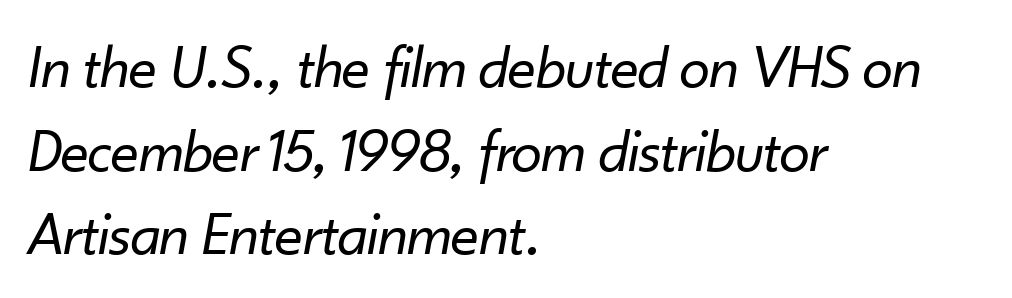
The image shows 62 px regular-weight type, italic (leaning right); set left-aligned, normal line spacing (1.35x), normal letter spacing, not underlined; low stroke contrast and a small x-height.
